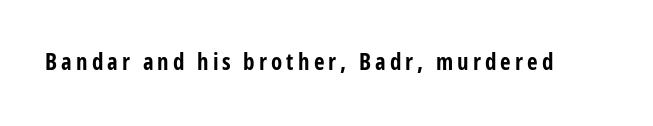
The image shows 23 px bold type, upright; set not underlined.
